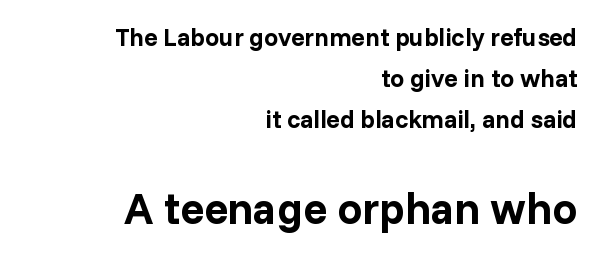
Here the designer chose a conventional face with non-uniform glyph widths. The letters are bold, with thick, heavy strokes. Nobody touched the tracking dial on this one. Nope, not italic — everything's standing straight. Type without underlining.
